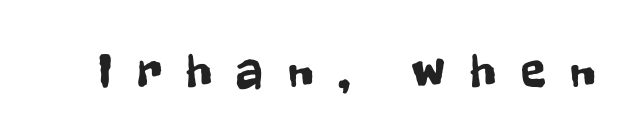
Q: Is the text italic (slanted)? A: No, it is upright.
Q: Is the typeface a serif or a sans-serif typeface? A: Sans-serif.
Q: Is the text underlined? A: No.
Q: Is the spacing between letters normal or unusually wide? A: Unusually wide.
Q: Width (condensed, normal, or wide)? A: Condensed.
Q: Stroke contrast? A: Low.
Q: x-height? A: Medium.
Q: Monospaced? A: No.
